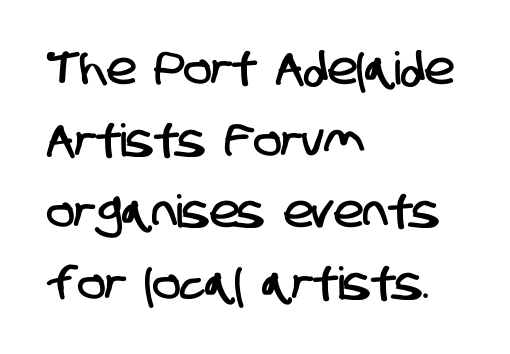
{"serif": "no", "width": "condensed", "stroke_contrast": "low", "x_height": "large", "monospaced": "no", "underline": "no", "align": "left", "line_spacing": "normal", "line_spacing_ratio": 1.59, "letter_spacing": "normal", "letter_spacing_em": 0.0, "glyph_px": 45}
